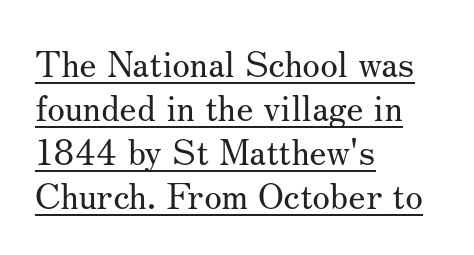
Q: Is the text bold? A: No.
Q: Is the text italic (slanted)? A: No, it is upright.
Q: Is the typeface a serif or a sans-serif typeface? A: Serif.
Q: Is the text underlined? A: Yes.
Q: How is the paragraph aligned? A: Left-aligned.
Q: Is the spacing between letters normal or unusually wide? A: Normal.
Q: Width (condensed, normal, or wide)? A: Normal.
Q: Stroke contrast? A: Medium.
Q: x-height? A: Small.
Q: Monospaced? A: No.
